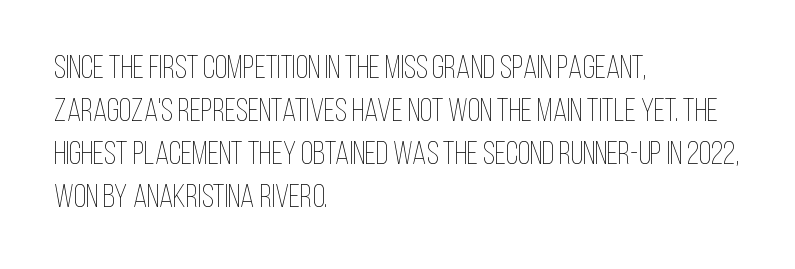
Q: Is the text bold? A: No.
Q: Is the text italic (slanted)? A: No, it is upright.
Q: Is the text underlined? A: No.
Q: How is the paragraph aligned? A: Left-aligned.
Q: Is the spacing between letters normal or unusually wide? A: Normal.
Q: Is the spacing between lines tight, normal or loose? A: Normal.
Q: Width (condensed, normal, or wide)? A: Condensed.
Q: Stroke contrast? A: Low.
Q: x-height? A: Large.
Q: Monospaced? A: No.
